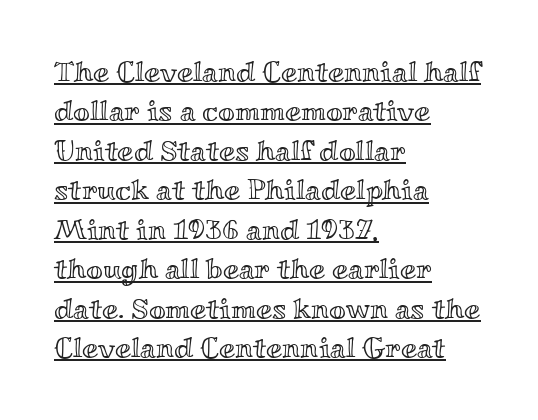
The passage shown is typed in a proportional face where columns would drift. Left-aligned paragraph, ragged on the right. Italic? Not at all — the glyphs are vertical. Evenly set lines give the paragraph a standard silhouette.
